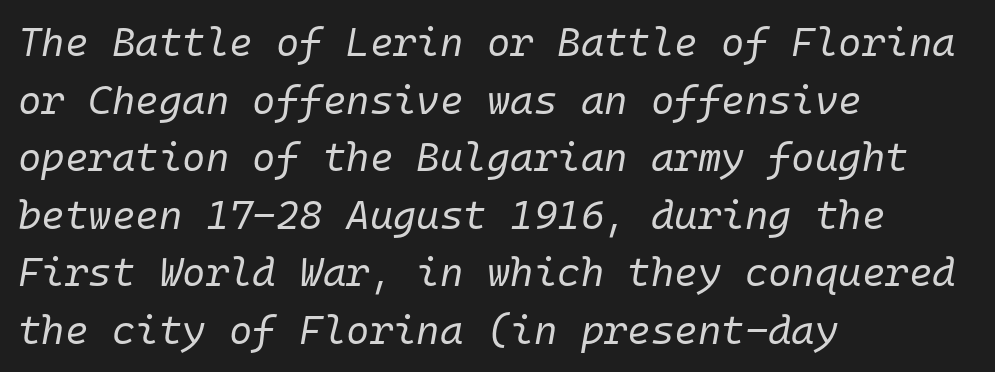
{"italic": "yes", "lean": "right", "slant_degrees": 10, "bold": "no", "weight": "regular", "width": "normal", "stroke_contrast": "low", "x_height": "medium", "monospaced": "yes", "underline": "no", "align": "left", "line_spacing": "normal", "line_spacing_ratio": 1.44, "letter_spacing": "normal", "letter_spacing_em": 0.0, "glyph_px": 40}
